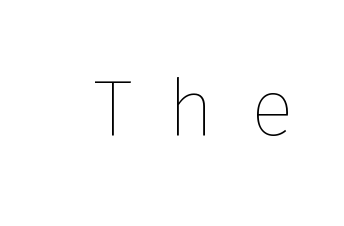
{"italic": "no", "bold": "no", "weight": "thin", "width": "normal", "stroke_contrast": "low", "x_height": "medium", "monospaced": "no", "underline": "no", "letter_spacing": "wide", "letter_spacing_em": 0.45, "glyph_px": 80}
